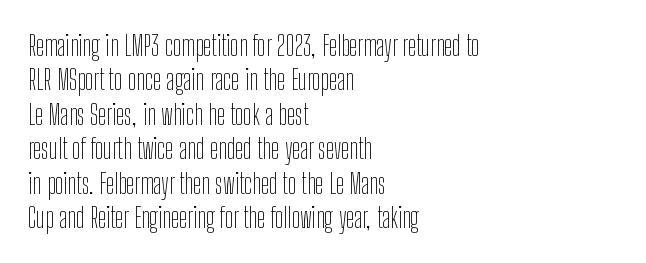
{"serif": "no", "italic": "no", "bold": "no", "weight": "thin", "width": "condensed", "stroke_contrast": "low", "x_height": "medium", "monospaced": "no", "underline": "no", "align": "left", "line_spacing_ratio": 1.23, "letter_spacing": "normal", "letter_spacing_em": 0.0, "glyph_px": 28}
